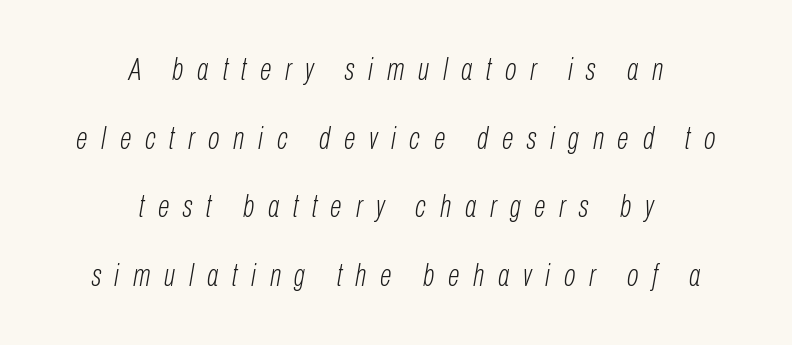
Q: Is the text bold? A: No.
Q: Is the text italic (slanted)? A: Yes, it leans right by about 10 degrees.
Q: Is the text underlined? A: No.
Q: How is the paragraph aligned? A: Centered.
Q: Is the spacing between letters normal or unusually wide? A: Unusually wide.
Q: Is the spacing between lines tight, normal or loose? A: Loose.
Q: Width (condensed, normal, or wide)? A: Condensed.
Q: Stroke contrast? A: Low.
Q: x-height? A: Medium.
Q: Monospaced? A: No.
